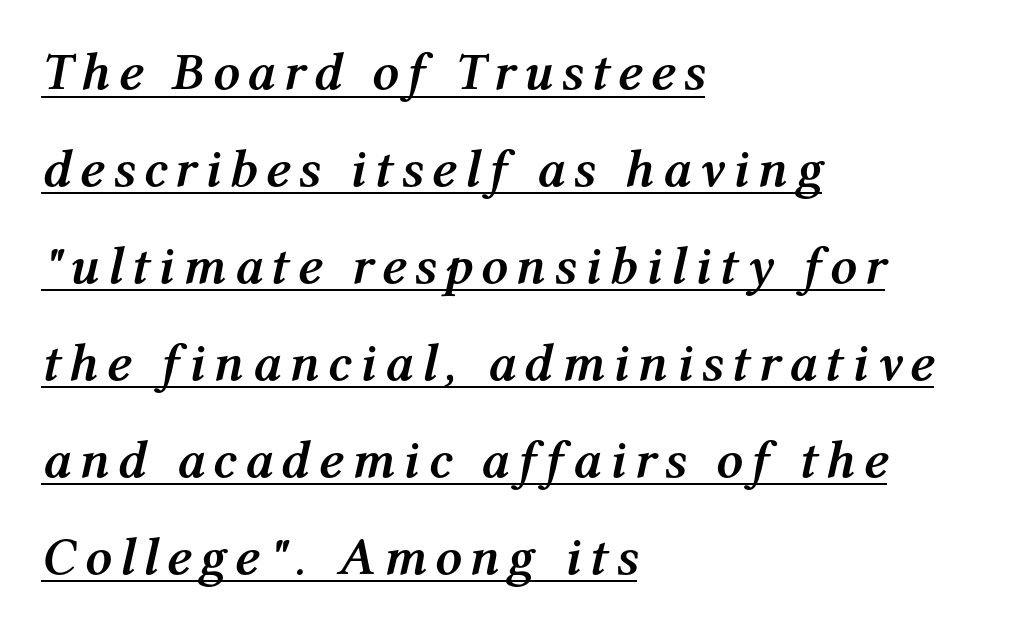
Q: Is the text bold? A: Yes.
Q: Is the text italic (slanted)? A: Yes, it leans right by about 12 degrees.
Q: Is the text underlined? A: Yes.
Q: How is the paragraph aligned? A: Left-aligned.
Q: Width (condensed, normal, or wide)? A: Normal.
Q: Stroke contrast? A: Medium.
Q: x-height? A: Medium.
Q: Monospaced? A: No.
